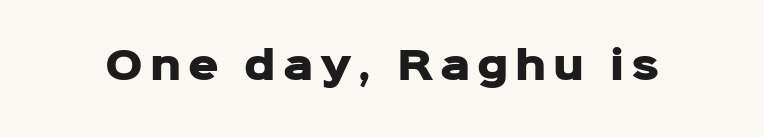
Q: Is the text bold? A: Yes.
Q: Is the text italic (slanted)? A: No, it is upright.
Q: Is the typeface a serif or a sans-serif typeface? A: Sans-serif.
Q: Is the text underlined? A: No.
Q: Width (condensed, normal, or wide)? A: Normal.
Q: Stroke contrast? A: Low.
Q: x-height? A: Medium.
Q: Monospaced? A: No.
